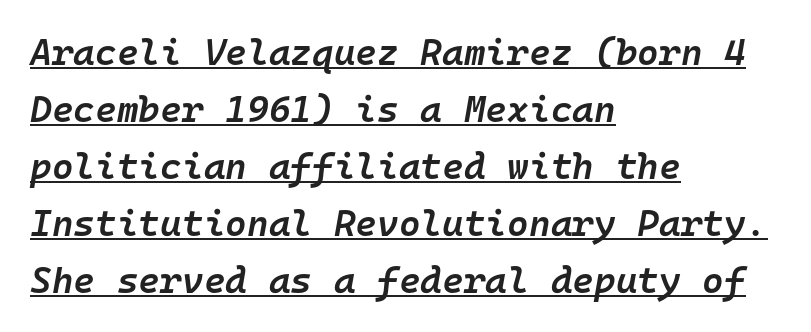
Glance below the letters and you will spot a drawn line. Compared with ordinary roman type, these characters are visibly tilted. The designer left line spacing at the default. Is the block centered? No — it sits flush against the left margin. Spacing verdict: monospaced, one width for all characters. Glyph-to-glyph distance matches everyday printed text.
